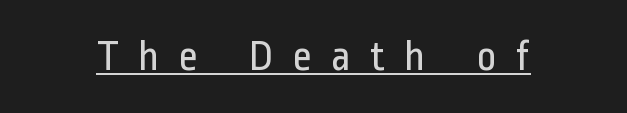
Q: Is the text bold? A: No.
Q: Is the text italic (slanted)? A: No, it is upright.
Q: Is the typeface a serif or a sans-serif typeface? A: Sans-serif.
Q: Is the text underlined? A: Yes.
Q: Is the spacing between letters normal or unusually wide? A: Unusually wide.
Q: Width (condensed, normal, or wide)? A: Condensed.
Q: Stroke contrast? A: Low.
Q: x-height? A: Medium.
Q: Monospaced? A: No.
